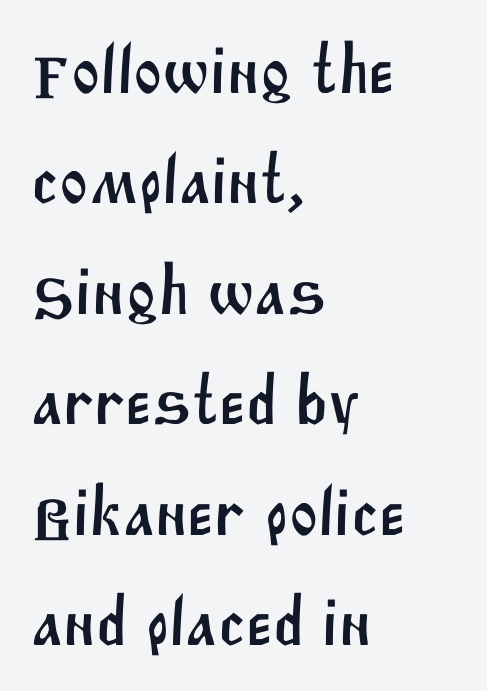
This is sans-serif lettering, the kind often seen on screens and signage. The letters advance in unequal steps, a hallmark of proportional type. Short and long lines alike share a common starting point at left. Regular leading. Each word holds together tightly as a unit, with standard inter-letter gaps.
